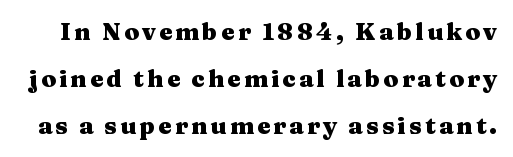
{"italic": "no", "bold": "yes", "underline": "no", "line_spacing": "loose", "line_spacing_ratio": 1.95, "glyph_px": 24}
